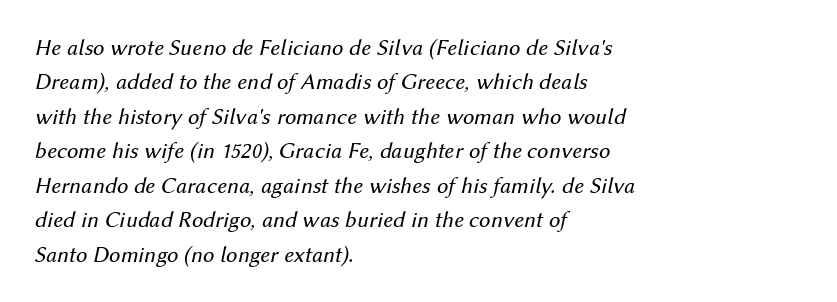
Q: Is the text bold? A: No.
Q: Is the text italic (slanted)? A: Yes, it leans right by about 12 degrees.
Q: Is the text underlined? A: No.
Q: How is the paragraph aligned? A: Left-aligned.
Q: Is the spacing between letters normal or unusually wide? A: Normal.
Q: Is the spacing between lines tight, normal or loose? A: Normal.
